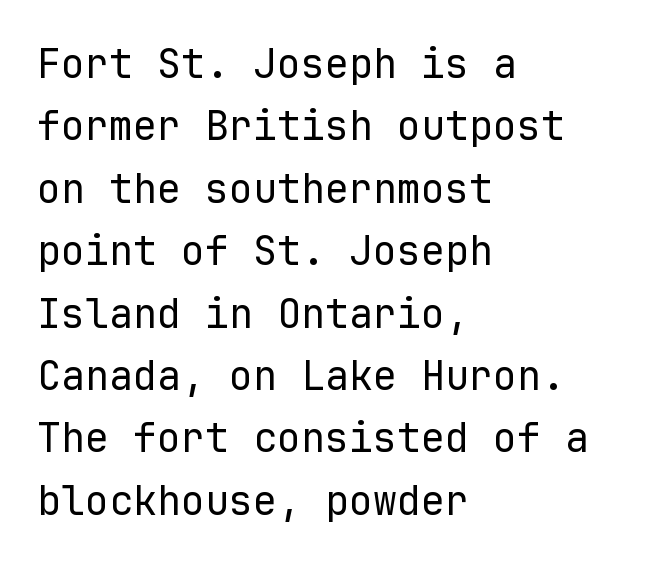
Q: Is the text bold? A: No.
Q: Is the text italic (slanted)? A: No, it is upright.
Q: Is the typeface a serif or a sans-serif typeface? A: Sans-serif.
Q: Is the text underlined? A: No.
Q: How is the paragraph aligned? A: Left-aligned.
Q: Is the spacing between letters normal or unusually wide? A: Normal.
Q: Is the spacing between lines tight, normal or loose? A: Normal.
Q: Width (condensed, normal, or wide)? A: Normal.
Q: Stroke contrast? A: Low.
Q: x-height? A: Medium.
Q: Monospaced? A: Yes.
